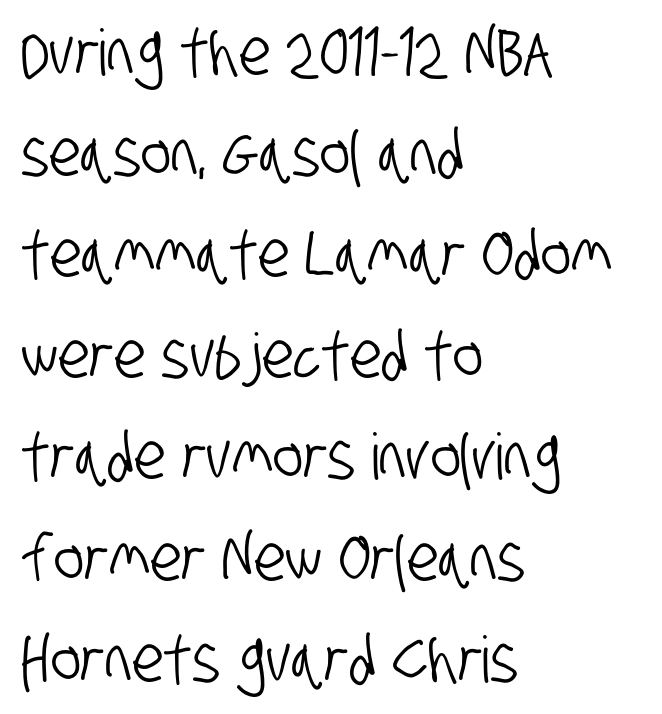
Inter-character spacing is left at the font's built-in metrics. Note: no serifs on the glyphs. Underline: absent. A normal amount of white space separates one row of letters from the next. The compositor pushed each line to the left boundary.
